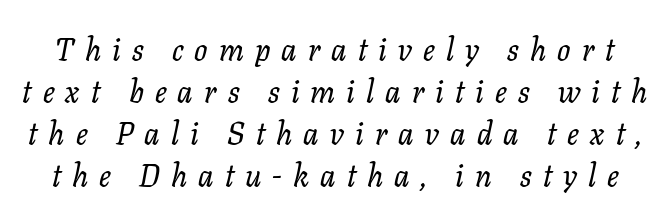
{"serif": "yes", "italic": "yes", "lean": "right", "slant_degrees": 11, "width": "normal", "stroke_contrast": "low", "x_height": "medium", "monospaced": "no", "underline": "no", "line_spacing": "normal", "line_spacing_ratio": 1.36, "letter_spacing": "wide", "letter_spacing_em": 0.36, "glyph_px": 31}
